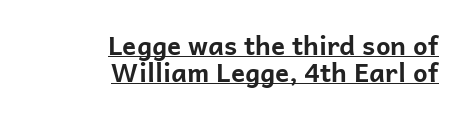
Underlining? Definitely there. Leading: reduced. In CSS terms this would be text-align: right. The strokes are fattened all the way to bold. The tracking reads as untouched default to a designer's eye.
